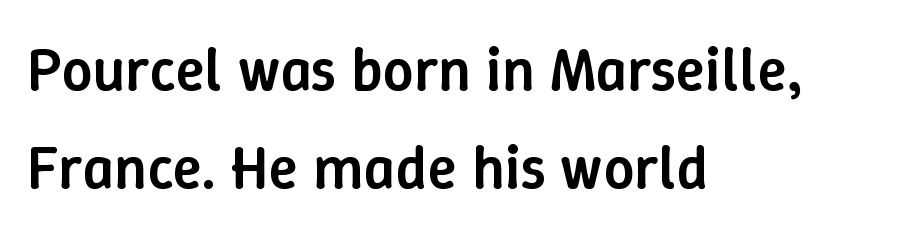
{"italic": "no", "bold": "semi", "weight": "semibold", "width": "normal", "stroke_contrast": "low", "x_height": "medium", "monospaced": "no", "underline": "no", "align": "left", "line_spacing": "normal", "line_spacing_ratio": 1.6, "letter_spacing": "normal", "letter_spacing_em": 0.0, "glyph_px": 61}
